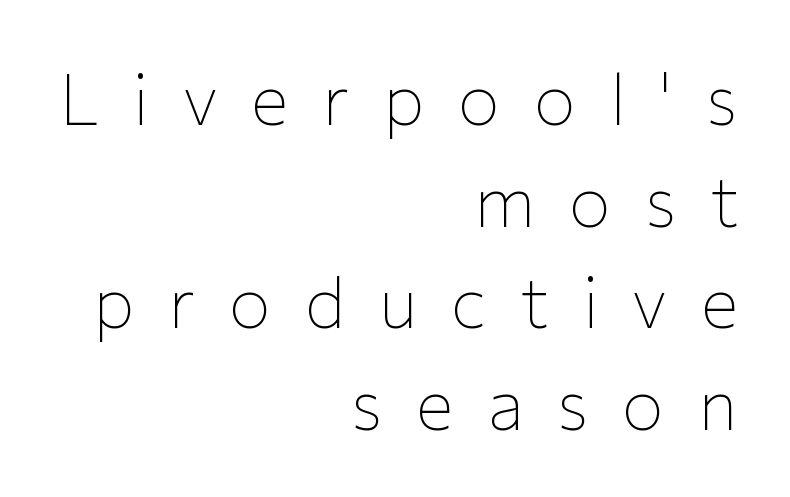
Q: Is the text bold? A: No.
Q: Is the text italic (slanted)? A: No, it is upright.
Q: Is the typeface a serif or a sans-serif typeface? A: Sans-serif.
Q: Is the text underlined? A: No.
Q: How is the paragraph aligned? A: Right-aligned.
Q: Is the spacing between letters normal or unusually wide? A: Unusually wide.
Q: Is the spacing between lines tight, normal or loose? A: Normal.
Q: Width (condensed, normal, or wide)? A: Normal.
Q: Stroke contrast? A: Low.
Q: x-height? A: Medium.
Q: Monospaced? A: No.
